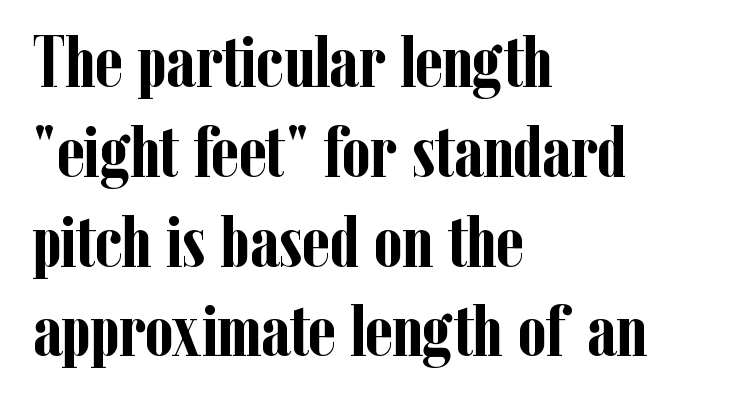
{"serif": "yes", "italic": "no", "bold": "yes", "weight": "semibold", "width": "condensed", "stroke_contrast": "low", "x_height": "medium", "monospaced": "no", "underline": "no", "align": "left", "line_spacing_ratio": 1.23, "letter_spacing": "normal", "letter_spacing_em": 0.0, "glyph_px": 73}
